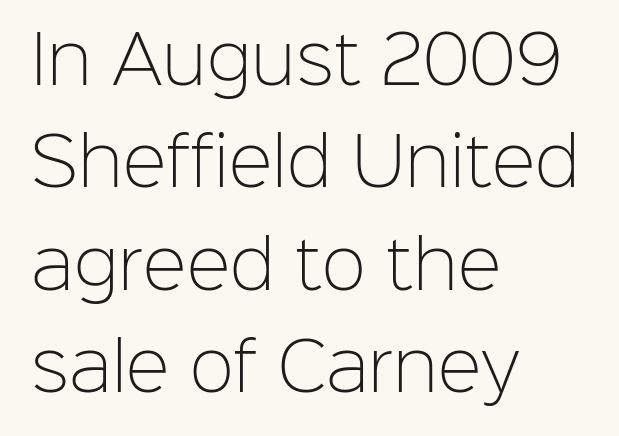
{"serif": "no", "italic": "no", "bold": "no", "weight": "light", "width": "normal", "stroke_contrast": "low", "x_height": "medium", "monospaced": "no", "underline": "no", "align": "left", "line_spacing": "normal", "line_spacing_ratio": 1.55, "letter_spacing": "normal", "letter_spacing_em": 0.0, "glyph_px": 66}
